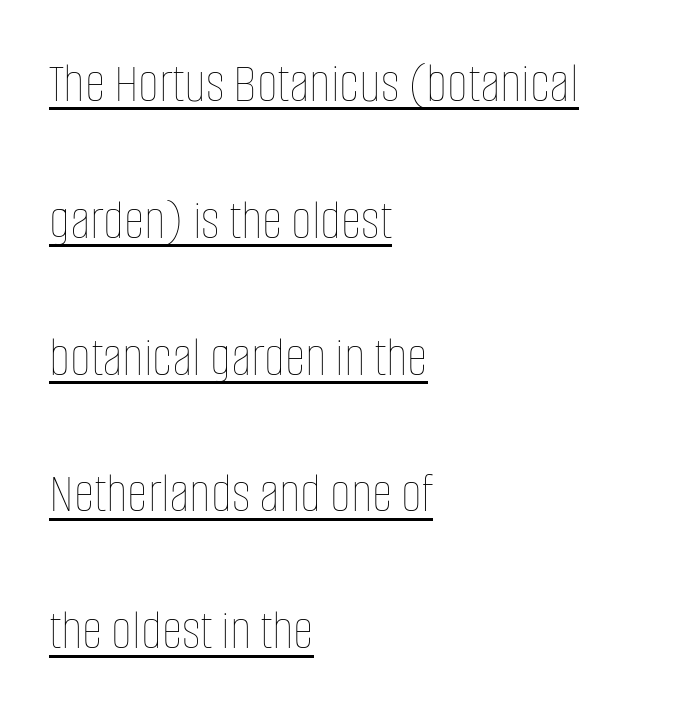
{"italic": "no", "bold": "no", "weight": "thin", "width": "condensed", "stroke_contrast": "low", "x_height": "large", "monospaced": "no", "underline": "yes", "align": "left", "line_spacing": "loose", "line_spacing_ratio": 2.4, "letter_spacing": "normal", "letter_spacing_em": 0.0, "glyph_px": 57}
